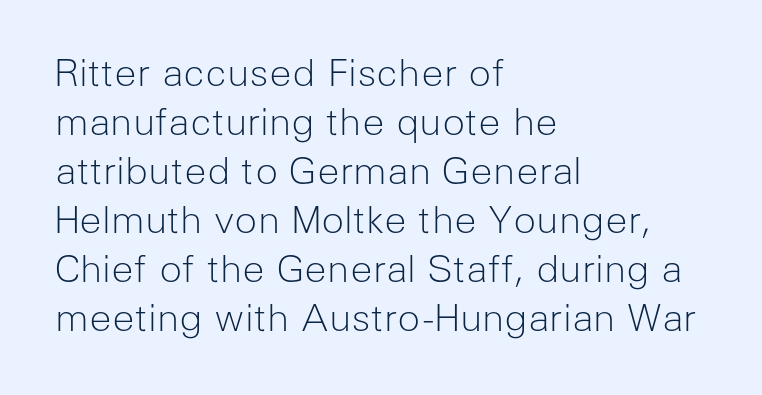
Q: Is the text bold? A: No.
Q: Is the text italic (slanted)? A: No, it is upright.
Q: Is the typeface a serif or a sans-serif typeface? A: Sans-serif.
Q: Is the text underlined? A: No.
Q: How is the paragraph aligned? A: Left-aligned.
Q: Is the spacing between letters normal or unusually wide? A: Normal.
Q: Is the spacing between lines tight, normal or loose? A: Normal.
Q: Width (condensed, normal, or wide)? A: Normal.
Q: Stroke contrast? A: Low.
Q: x-height? A: Medium.
Q: Monospaced? A: No.
